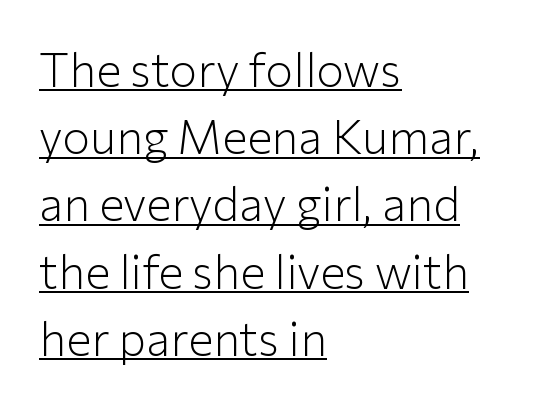
Q: Is the text bold? A: No.
Q: Is the text italic (slanted)? A: No, it is upright.
Q: Is the typeface a serif or a sans-serif typeface? A: Sans-serif.
Q: Is the text underlined? A: Yes.
Q: How is the paragraph aligned? A: Left-aligned.
Q: Is the spacing between letters normal or unusually wide? A: Normal.
Q: Is the spacing between lines tight, normal or loose? A: Normal.
Q: Width (condensed, normal, or wide)? A: Normal.
Q: Stroke contrast? A: Low.
Q: x-height? A: Medium.
Q: Monospaced? A: No.
